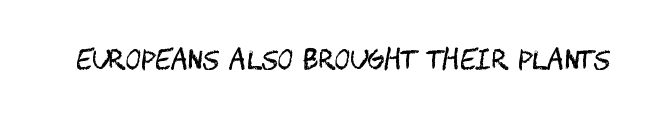
A roman cut, with each character standing at attention. Decoration check: the copy has no underline. The gaps between neighbouring characters are ordinary and unremarkable. Bold? No — there's no thickening of the strokes.
